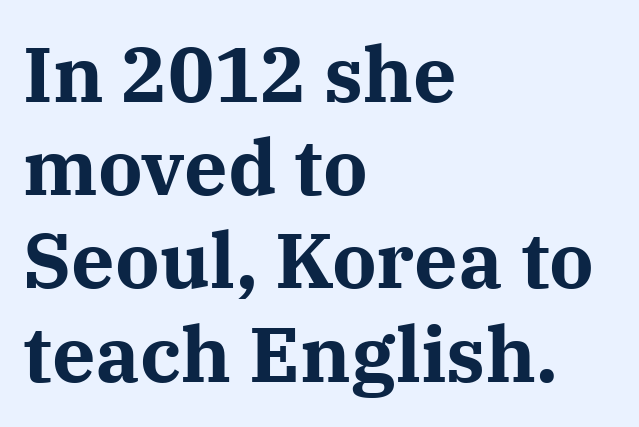
Little horizontal feet cap the strokes, marking this as serif type. Upright lettering throughout. Words float on clear page, feet unadorned. Looks like regular typesetting: each glyph gets only the width it needs.
